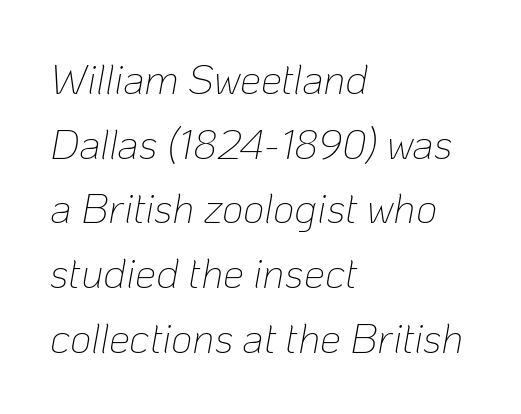
No letter is thick-stroked: the sample isn't bold. The rendering uses a moderate line-height, typical for paragraphs. Line starts are locked; line ends wander. Emphasis-style slanted type is in use. Between one letter and the next there's only the usual sliver of space.
